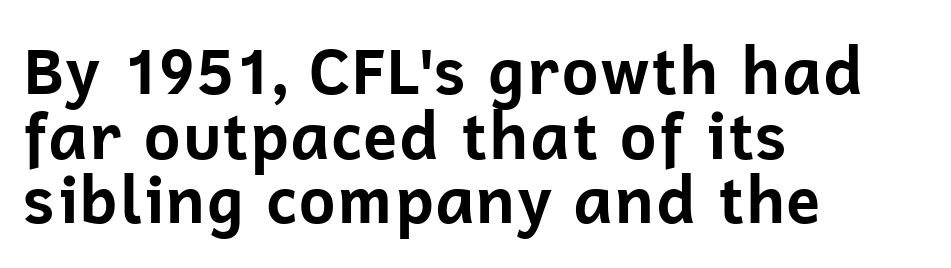
The image shows 64 px bold sans-serif type, upright; set left-aligned, tight line spacing (1.01x), normal letter spacing, not underlined; low stroke contrast and a medium x-height.
